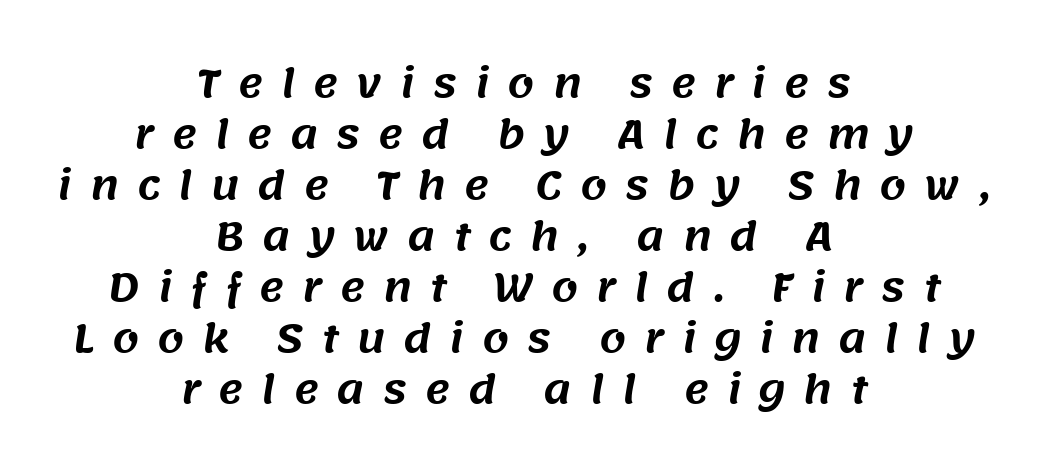
The image shows 38 px sans-serif type; set centered, normal line spacing (1.34x), unusually wide letter spacing (+0.47 em), not underlined; medium stroke contrast and a large x-height.
